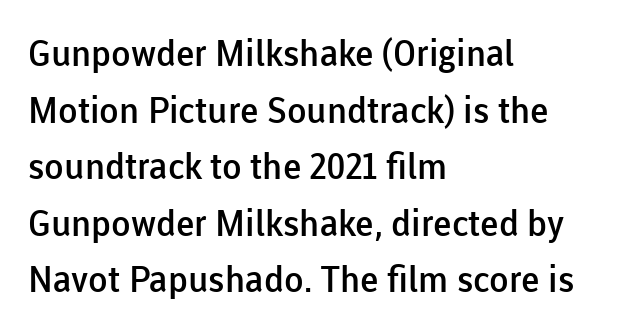
{"serif": "no", "italic": "no", "bold": "semi", "weight": "semibold", "width": "normal", "stroke_contrast": "low", "x_height": "medium", "monospaced": "no", "underline": "no", "align": "left", "line_spacing": "normal", "line_spacing_ratio": 1.57, "letter_spacing": "normal", "letter_spacing_em": 0.0, "glyph_px": 36}
